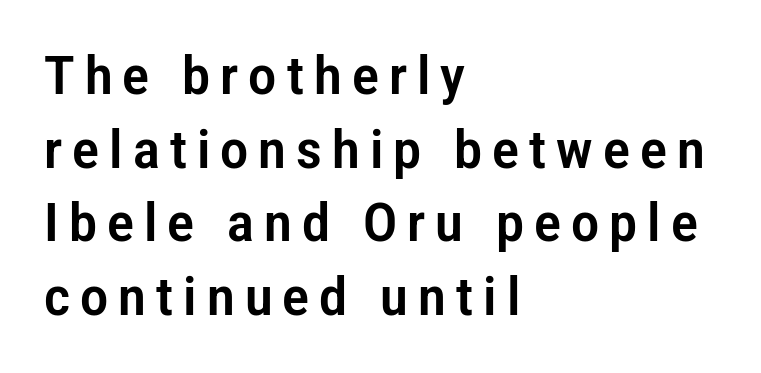
{"serif": "no", "italic": "no", "width": "condensed", "stroke_contrast": "low", "x_height": "medium", "monospaced": "no", "underline": "no", "align": "left", "line_spacing": "normal", "line_spacing_ratio": 1.39, "glyph_px": 53}
